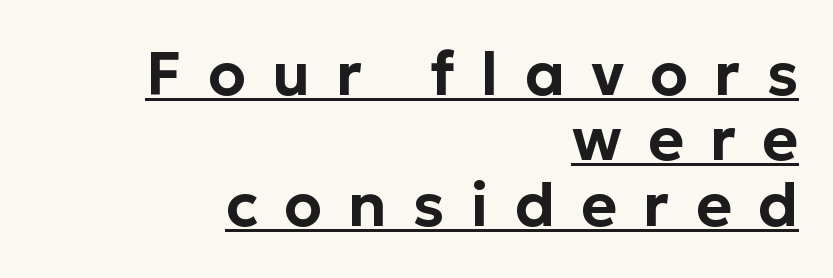
A typographer would call this underscored text. Notice how the passage keeps a crisp vertical edge on the right only. A typesetter would call this leading minimal, almost set solid. The lettering holds an erect, upright posture throughout. The type family on display is of the sans-serif kind.
